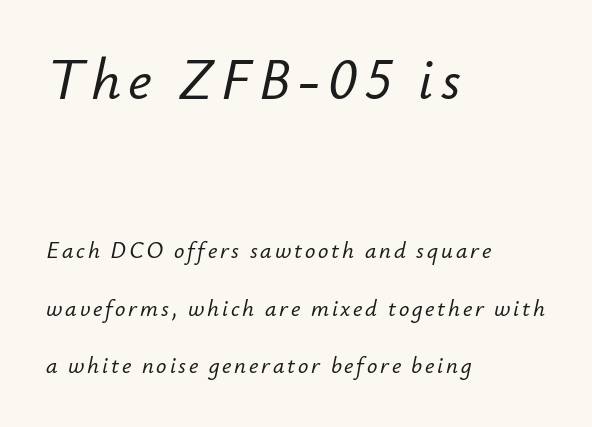
If you squint, the top block still reads clearly — it's the larger of the two. The specimen reads as italic at a glance. Varying glyph widths throughout — classic text-font behaviour. Line beginnings align vertically; line endings do not. Leading: increased. Check the space under the baseline: it is left empty.
